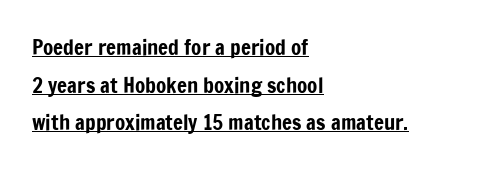
Q: Is the text italic (slanted)? A: No, it is upright.
Q: Is the text underlined? A: Yes.
Q: How is the paragraph aligned? A: Left-aligned.
Q: Is the spacing between letters normal or unusually wide? A: Normal.
